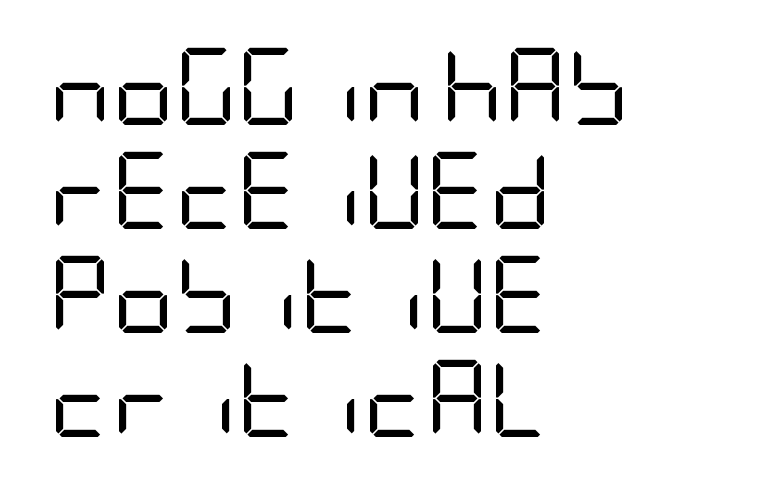
The image shows 77 px regular-weight, condensed sans-serif type, upright; set left-aligned, normal line spacing (1.35x), normal letter spacing, not underlined; low stroke contrast and a large x-height.
